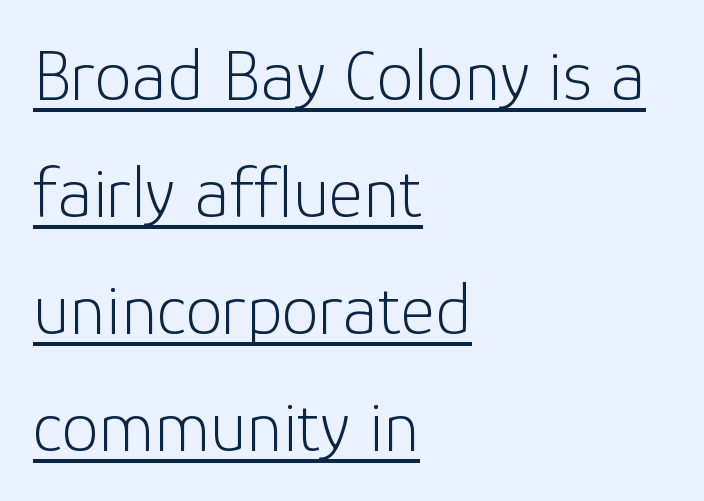
Q: Is the text bold? A: No.
Q: Is the text italic (slanted)? A: No, it is upright.
Q: Is the typeface a serif or a sans-serif typeface? A: Sans-serif.
Q: Is the text underlined? A: Yes.
Q: How is the paragraph aligned? A: Left-aligned.
Q: Is the spacing between letters normal or unusually wide? A: Normal.
Q: Is the spacing between lines tight, normal or loose? A: Normal.
Q: Width (condensed, normal, or wide)? A: Normal.
Q: Stroke contrast? A: Low.
Q: x-height? A: Medium.
Q: Monospaced? A: No.
